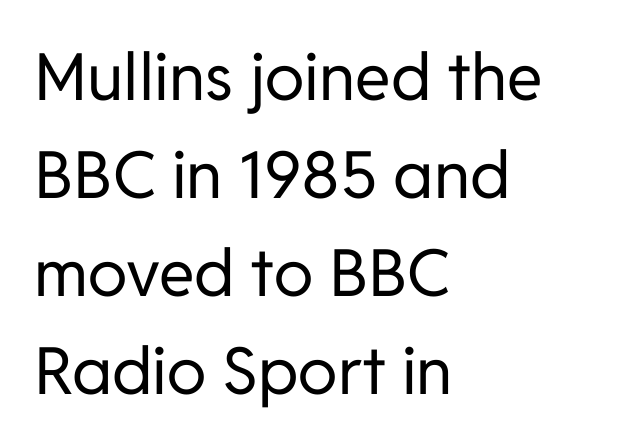
{"serif": "no", "italic": "no", "bold": "no", "weight": "regular", "width": "normal", "stroke_contrast": "low", "x_height": "medium", "monospaced": "no", "underline": "no", "align": "left", "line_spacing": "normal", "line_spacing_ratio": 1.51, "letter_spacing": "normal", "letter_spacing_em": 0.0, "glyph_px": 65}
